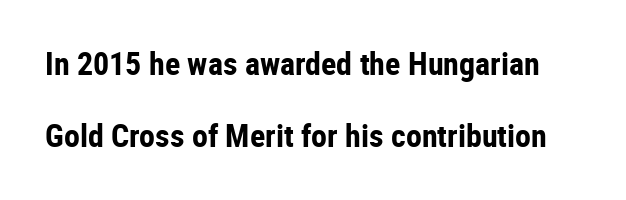
The image shows 32 px bold, condensed sans-serif type, upright; set loose line spacing (2.24x), normal letter spacing, not underlined; low stroke contrast and a medium x-height.
